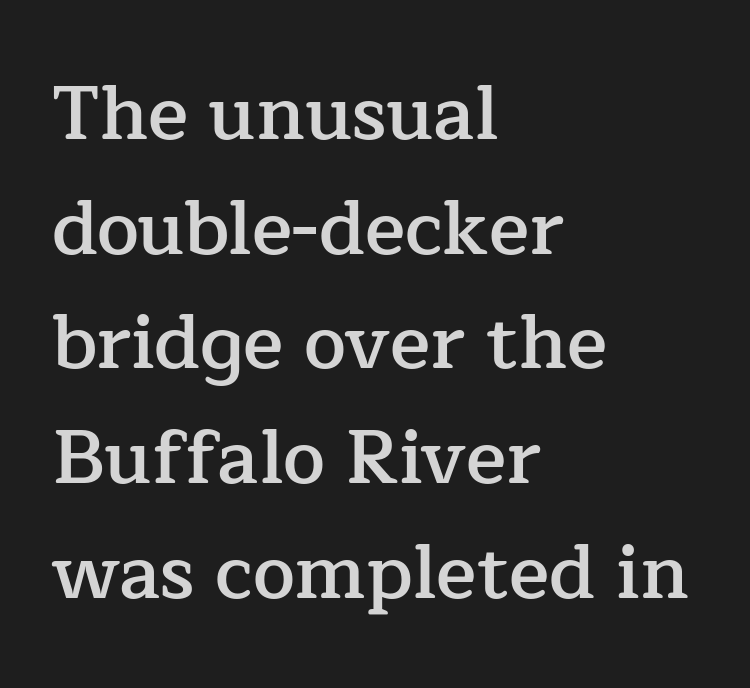
Q: Is the text bold? A: Semi-bold.
Q: Is the text italic (slanted)? A: No, it is upright.
Q: Is the typeface a serif or a sans-serif typeface? A: Serif.
Q: Is the text underlined? A: No.
Q: How is the paragraph aligned? A: Left-aligned.
Q: Is the spacing between letters normal or unusually wide? A: Normal.
Q: Is the spacing between lines tight, normal or loose? A: Normal.
Q: Width (condensed, normal, or wide)? A: Normal.
Q: Stroke contrast? A: Low.
Q: x-height? A: Medium.
Q: Monospaced? A: No.
